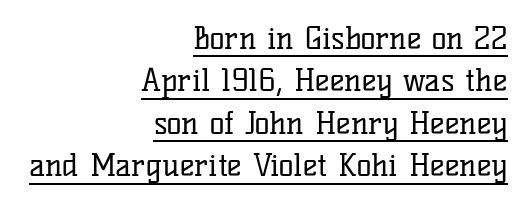
{"serif": "yes", "italic": "no", "bold": "no", "weight": "regular", "width": "normal", "stroke_contrast": "low", "x_height": "medium", "monospaced": "no", "underline": "yes", "align": "right", "line_spacing": "normal", "line_spacing_ratio": 1.37, "letter_spacing": "normal", "letter_spacing_em": 0.0, "glyph_px": 31}
